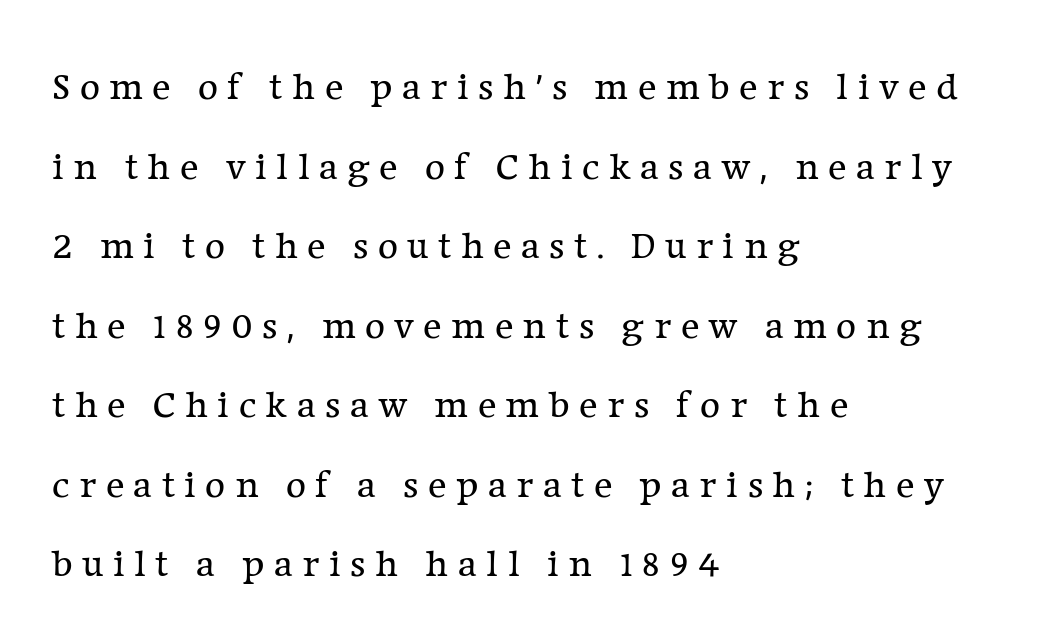
The image shows 39 px regular-weight serif type, upright; set left-aligned, loose line spacing (2.04x), unusually wide letter spacing (+0.24 em), not underlined; low stroke contrast and a medium x-height.
